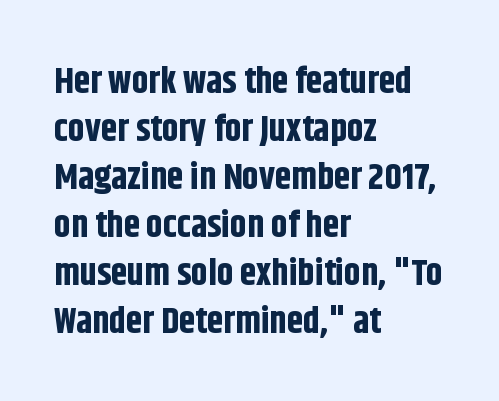
Q: Is the text bold? A: Yes.
Q: Is the text italic (slanted)? A: No, it is upright.
Q: Is the typeface a serif or a sans-serif typeface? A: Sans-serif.
Q: Is the text underlined? A: No.
Q: How is the paragraph aligned? A: Left-aligned.
Q: Is the spacing between letters normal or unusually wide? A: Normal.
Q: Is the spacing between lines tight, normal or loose? A: Normal.
Q: Width (condensed, normal, or wide)? A: Condensed.
Q: Stroke contrast? A: Low.
Q: x-height? A: Large.
Q: Monospaced? A: No.
